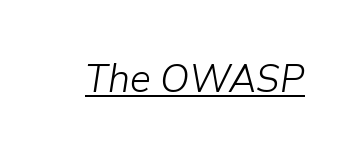
{"italic": "yes", "lean": "right", "slant_degrees": 9, "bold": "no", "weight": "light", "width": "normal", "stroke_contrast": "low", "x_height": "medium", "monospaced": "no", "underline": "yes", "letter_spacing": "normal", "letter_spacing_em": 0.0, "glyph_px": 38}
